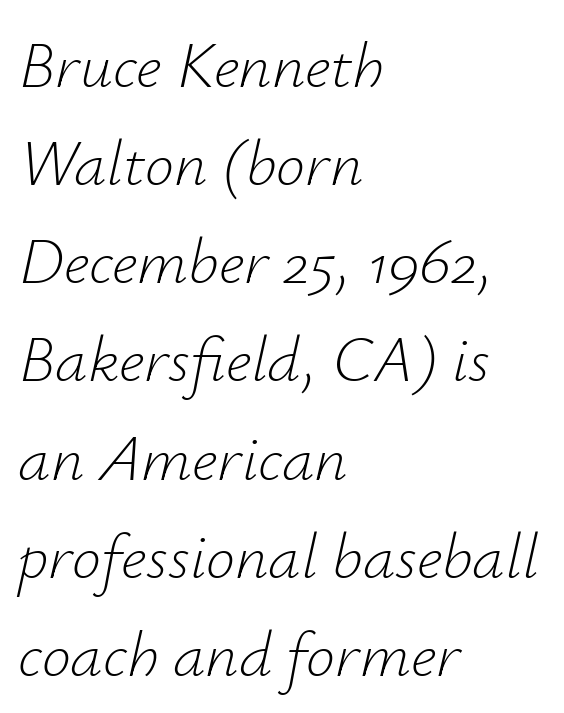
Q: Is the text bold? A: No.
Q: Is the text italic (slanted)? A: Yes, it leans right by about 12 degrees.
Q: Is the text underlined? A: No.
Q: How is the paragraph aligned? A: Left-aligned.
Q: Is the spacing between letters normal or unusually wide? A: Normal.
Q: Is the spacing between lines tight, normal or loose? A: Normal.
Q: Width (condensed, normal, or wide)? A: Normal.
Q: Stroke contrast? A: Low.
Q: x-height? A: Small.
Q: Monospaced? A: No.
